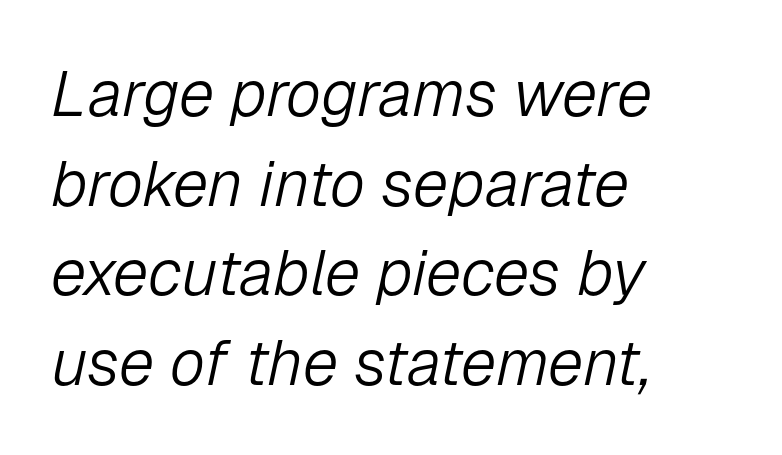
{"italic": "yes", "lean": "right", "slant_degrees": 12, "bold": "no", "weight": "light", "width": "normal", "stroke_contrast": "low", "x_height": "medium", "monospaced": "no", "underline": "no", "align": "left", "line_spacing": "normal", "line_spacing_ratio": 1.4, "letter_spacing": "normal", "letter_spacing_em": 0.0, "glyph_px": 64}
